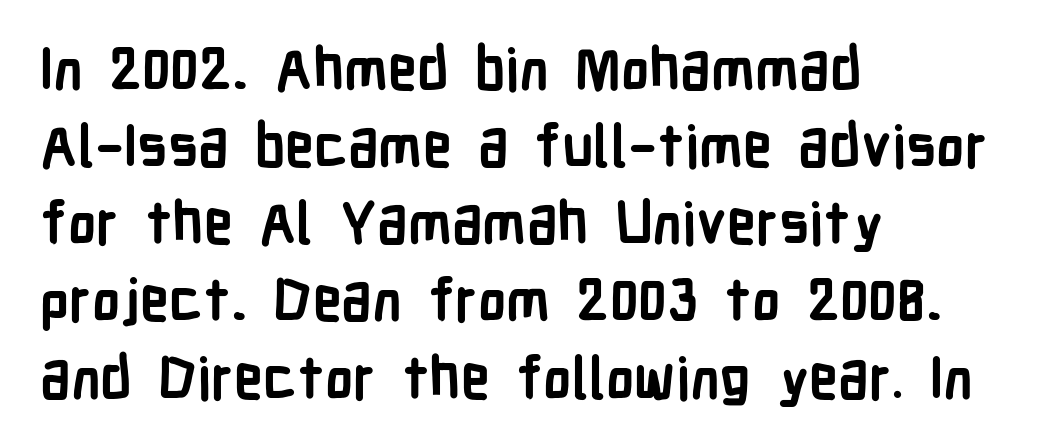
Q: Is the text bold? A: Yes.
Q: Is the text italic (slanted)? A: No, it is upright.
Q: Is the typeface a serif or a sans-serif typeface? A: Sans-serif.
Q: Is the text underlined? A: No.
Q: How is the paragraph aligned? A: Left-aligned.
Q: Is the spacing between letters normal or unusually wide? A: Normal.
Q: Is the spacing between lines tight, normal or loose? A: Normal.
Q: Width (condensed, normal, or wide)? A: Condensed.
Q: Stroke contrast? A: Low.
Q: x-height? A: Medium.
Q: Monospaced? A: No.
